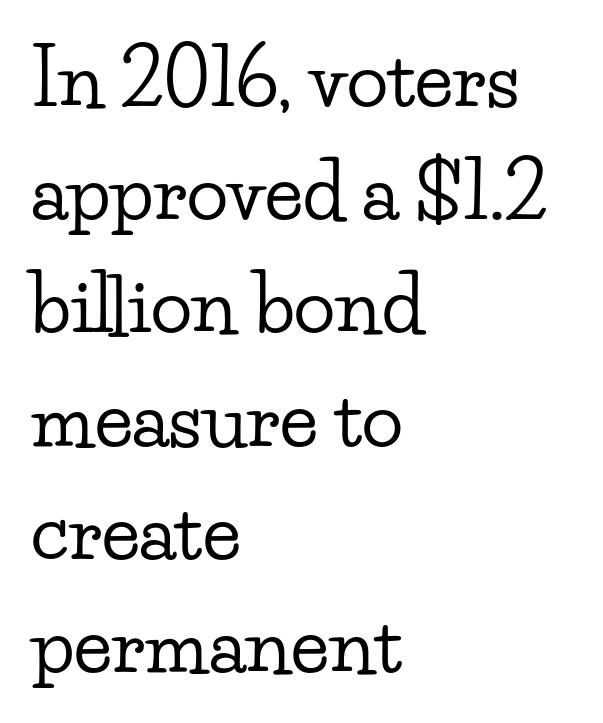
These lines are rendered in a variable-pitch font. Casual observation: everything's shoved over to the left. Evenly set lines give the paragraph a standard silhouette. The letters stand upright; this is a roman face.
